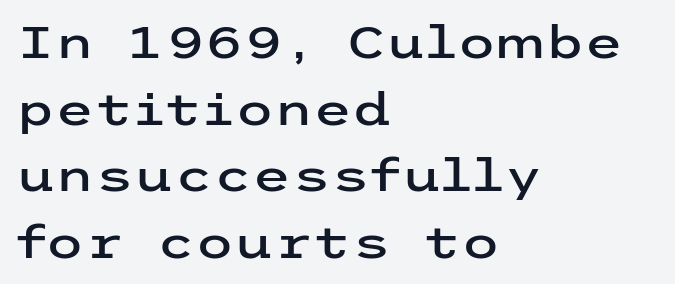
Q: Is the text italic (slanted)? A: No, it is upright.
Q: Is the typeface a serif or a sans-serif typeface? A: Sans-serif.
Q: Is the text underlined? A: No.
Q: How is the paragraph aligned? A: Left-aligned.
Q: Is the spacing between letters normal or unusually wide? A: Normal.
Q: Is the spacing between lines tight, normal or loose? A: Normal.
Q: Width (condensed, normal, or wide)? A: Wide.
Q: Stroke contrast? A: Low.
Q: x-height? A: Medium.
